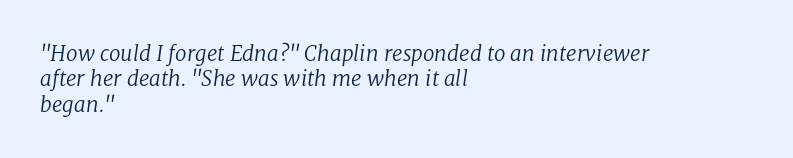
Q: Is the text bold? A: No.
Q: Is the text italic (slanted)? A: Yes, it leans right by about 8 degrees.
Q: Is the text underlined? A: No.
Q: How is the paragraph aligned? A: Left-aligned.
Q: Is the spacing between letters normal or unusually wide? A: Normal.
